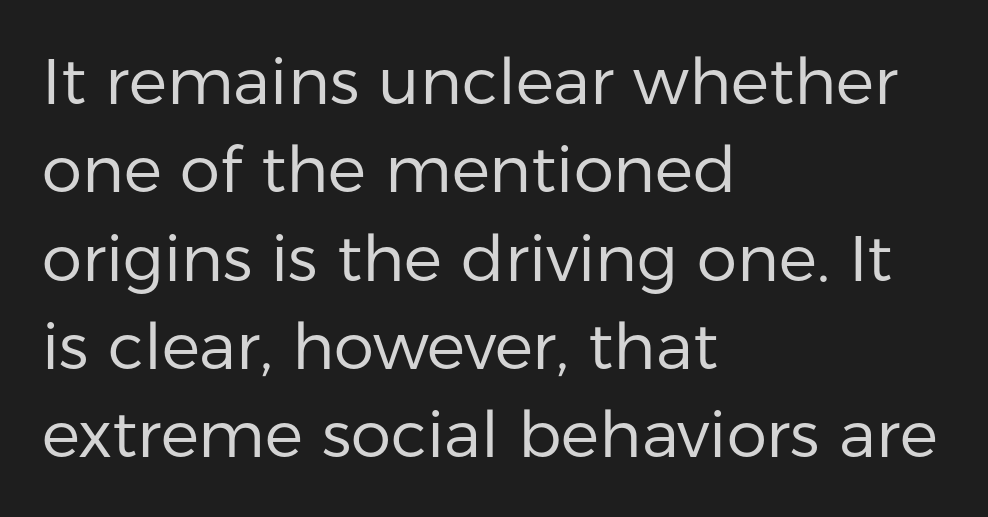
The image shows 64 px regular-weight sans-serif type, upright; set left-aligned, normal line spacing (1.38x), normal letter spacing, not underlined; low stroke contrast and a medium x-height.
